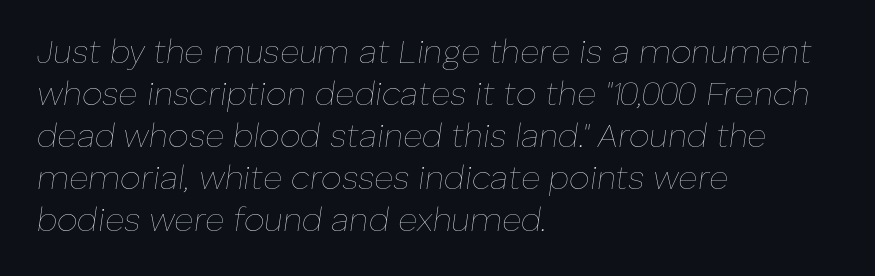
The strokes carry an ordinary text weight at most. Honestly, the row spacing looks completely unremarkable. The strip under each line holds only bare page. Standard letterfit; no display-style spreading of the glyphs.
